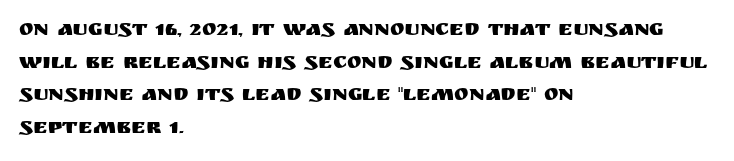
The string is rendered with underlining switched off. Successive baselines arrive at the customary interval. The paragraph shown leans on its left margin. Do the letters lean? They stand straight. The passage shown has conventional tracking throughout.
